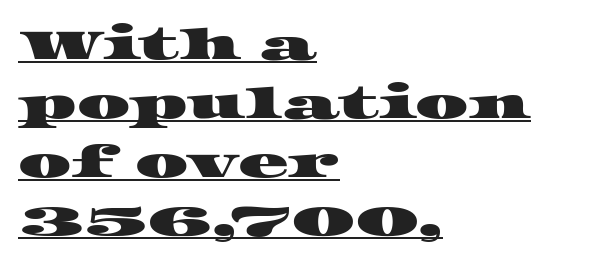
Q: Is the typeface a serif or a sans-serif typeface? A: Serif.
Q: Is the text underlined? A: Yes.
Q: How is the paragraph aligned? A: Left-aligned.
Q: Is the spacing between letters normal or unusually wide? A: Normal.
Q: Is the spacing between lines tight, normal or loose? A: Normal.
Q: Width (condensed, normal, or wide)? A: Wide.
Q: Stroke contrast? A: High.
Q: x-height? A: Large.
Q: Monospaced? A: No.
